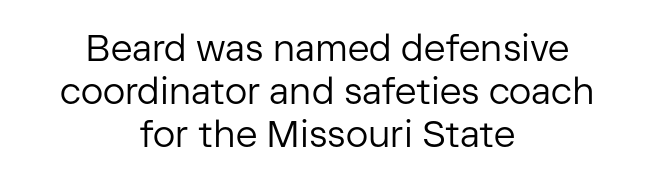
Q: Is the text bold? A: No.
Q: Is the text italic (slanted)? A: No, it is upright.
Q: Is the typeface a serif or a sans-serif typeface? A: Sans-serif.
Q: Is the text underlined? A: No.
Q: How is the paragraph aligned? A: Centered.
Q: Is the spacing between letters normal or unusually wide? A: Normal.
Q: Width (condensed, normal, or wide)? A: Normal.
Q: Stroke contrast? A: Low.
Q: x-height? A: Medium.
Q: Monospaced? A: No.
